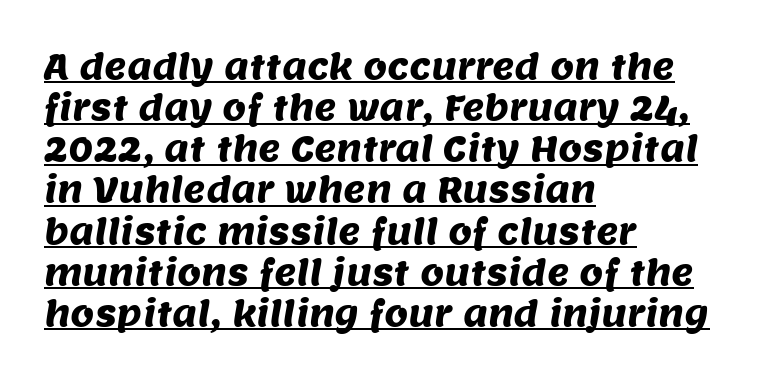
The image shows 34 px sans-serif type; set left-aligned, line spacing 1.21x, normal letter spacing, underlined; medium stroke contrast and a large x-height.
